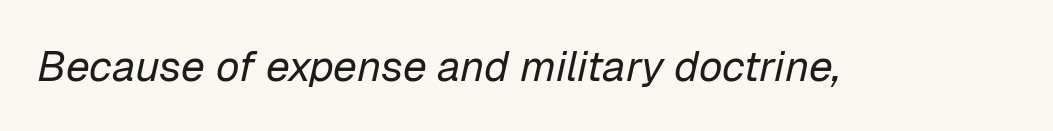
Q: Is the text bold? A: No.
Q: Is the text italic (slanted)? A: Yes, it leans right by about 12 degrees.
Q: Is the text underlined? A: No.
Q: Is the spacing between letters normal or unusually wide? A: Normal.
Q: Width (condensed, normal, or wide)? A: Normal.
Q: Stroke contrast? A: Low.
Q: x-height? A: Medium.
Q: Monospaced? A: No.
